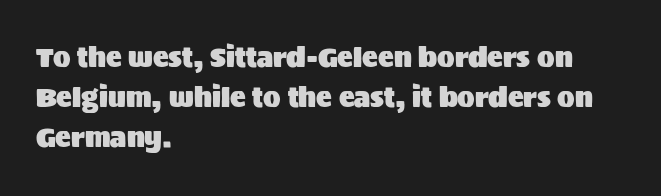
The image shows 26 px text type, upright; set left-aligned, normal line spacing (1.53x), normal letter spacing, not underlined.
